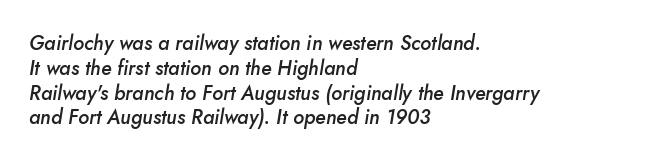
The image shows 20 px text type, italic (leaning right); set left-aligned, line spacing 1.24x, normal letter spacing, not underlined.
